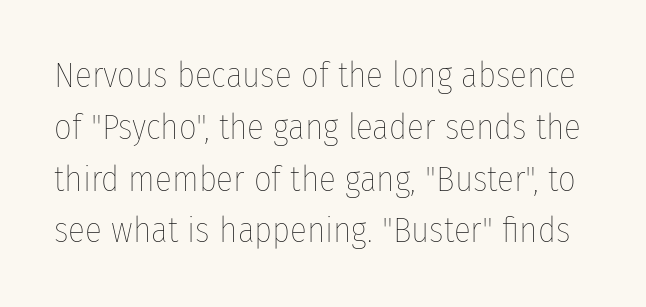
Q: Is the text bold? A: No.
Q: Is the text italic (slanted)? A: No, it is upright.
Q: Is the text underlined? A: No.
Q: Is the spacing between letters normal or unusually wide? A: Normal.
Q: Is the spacing between lines tight, normal or loose? A: Normal.
Q: Width (condensed, normal, or wide)? A: Condensed.
Q: Stroke contrast? A: Low.
Q: x-height? A: Medium.
Q: Monospaced? A: No.
